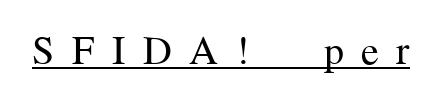
Q: Is the text bold? A: No.
Q: Is the text italic (slanted)? A: No, it is upright.
Q: Is the typeface a serif or a sans-serif typeface? A: Serif.
Q: Is the text underlined? A: Yes.
Q: Is the spacing between letters normal or unusually wide? A: Unusually wide.
Q: Width (condensed, normal, or wide)? A: Normal.
Q: Stroke contrast? A: Medium.
Q: x-height? A: Medium.
Q: Monospaced? A: No.
